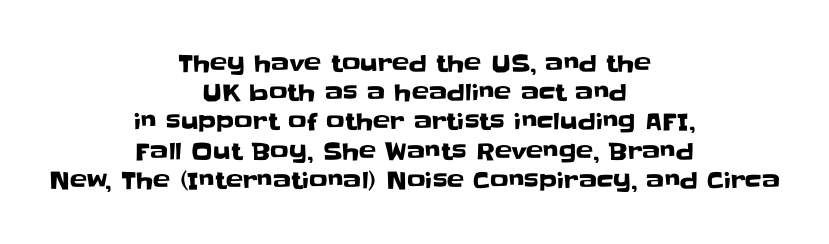
Q: Is the text italic (slanted)? A: No, it is upright.
Q: Is the text underlined? A: No.
Q: How is the paragraph aligned? A: Centered.
Q: Is the spacing between letters normal or unusually wide? A: Normal.
Q: Is the spacing between lines tight, normal or loose? A: Normal.
